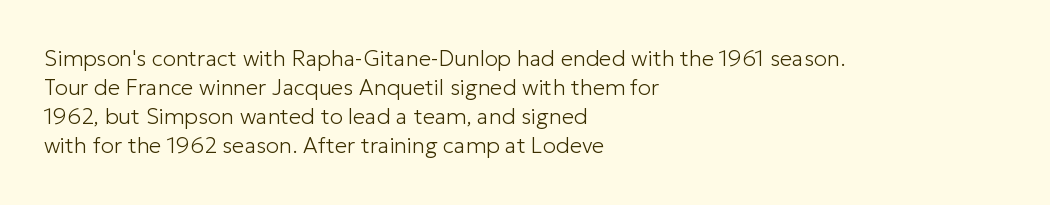
Tall strokes in this sample are plumb rather than angled. The passage shown has conventional tracking throughout. Every row of glyphs begins at an identical x-position on the left. A normal amount of white space separates one row of letters from the next. Type without underlining.
